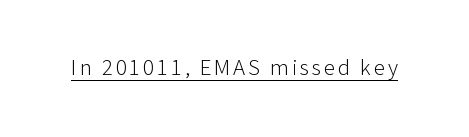
{"italic": "no", "bold": "no", "underline": "yes", "glyph_px": 23}
